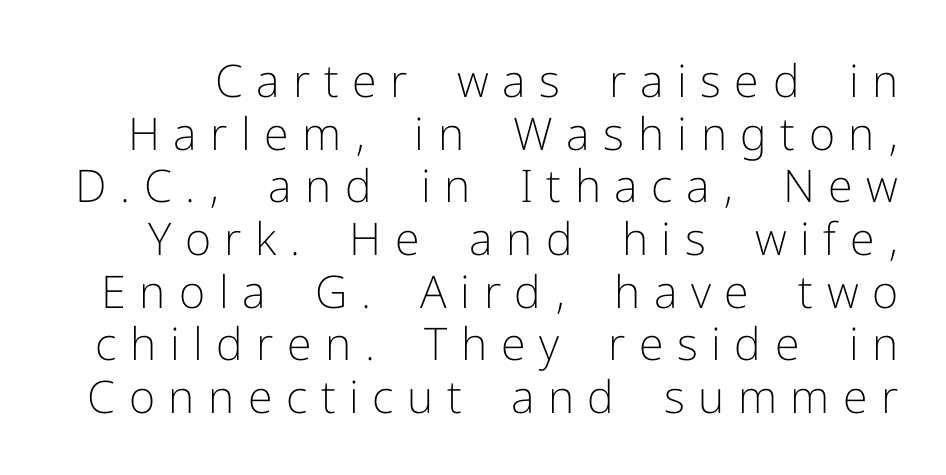
The image shows 45 px light sans-serif type, upright; set line spacing 1.17x, unusually wide letter spacing (+0.3 em), not underlined; low stroke contrast and a medium x-height.
